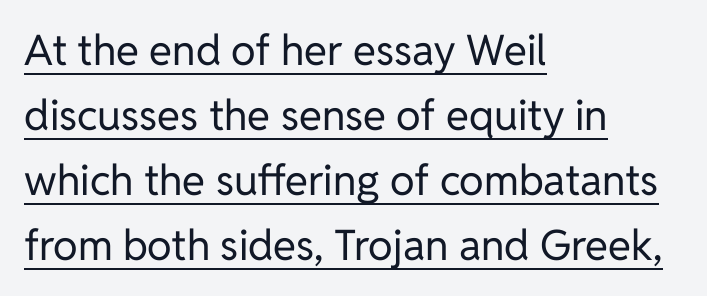
{"serif": "no", "italic": "no", "bold": "no", "weight": "regular", "width": "normal", "stroke_contrast": "low", "x_height": "medium", "monospaced": "no", "underline": "yes", "align": "left", "line_spacing": "normal", "line_spacing_ratio": 1.55, "letter_spacing": "normal", "letter_spacing_em": 0.0, "glyph_px": 42}
